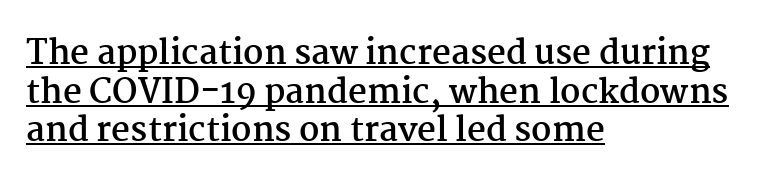
This sample uses plain, unmodified letter spacing. This is heavy type, rendered in bold. Yep, those are serifs on the letters. Compared with a centered layout, this one pins lines to the left instead. Each letter keeps its own natural width here, so spacing adapts to shape. Underline: present.
